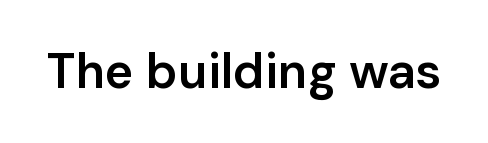
The image shows 49 px semibold sans-serif type, upright; set normal letter spacing, not underlined; low stroke contrast and a medium x-height.
